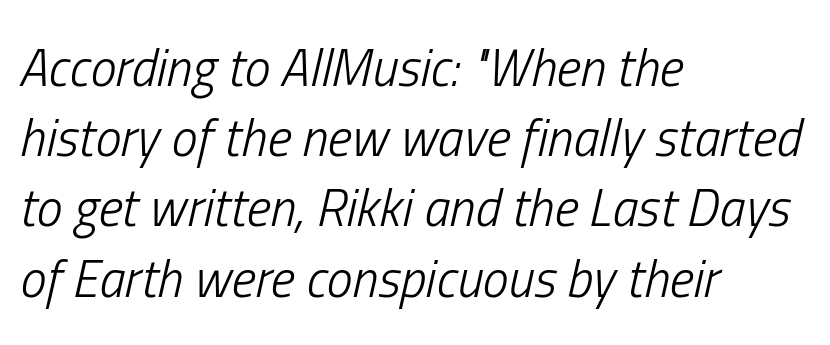
{"italic": "yes", "lean": "right", "slant_degrees": 13, "bold": "no", "weight": "light", "width": "condensed", "stroke_contrast": "low", "x_height": "medium", "monospaced": "no", "underline": "no", "align": "left", "line_spacing": "normal", "line_spacing_ratio": 1.35, "letter_spacing": "normal", "letter_spacing_em": 0.0, "glyph_px": 52}
